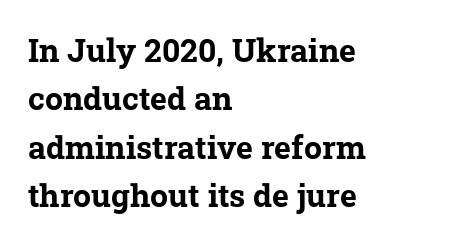
Q: Is the text bold? A: Yes.
Q: Is the typeface a serif or a sans-serif typeface? A: Serif.
Q: Is the text underlined? A: No.
Q: How is the paragraph aligned? A: Left-aligned.
Q: Is the spacing between letters normal or unusually wide? A: Normal.
Q: Is the spacing between lines tight, normal or loose? A: Normal.
Q: Width (condensed, normal, or wide)? A: Normal.
Q: Stroke contrast? A: Low.
Q: x-height? A: Medium.
Q: Monospaced? A: No.
